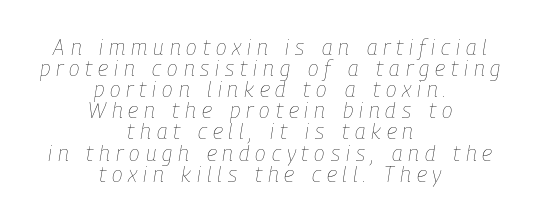
Horizontal alignment here is central, giving a formal, balanced look. Here the glyphs are tracked loosely, breaking word shapes into spaced letters. Lines of text with bare space underneath. You could barely slide anything between these rows.
